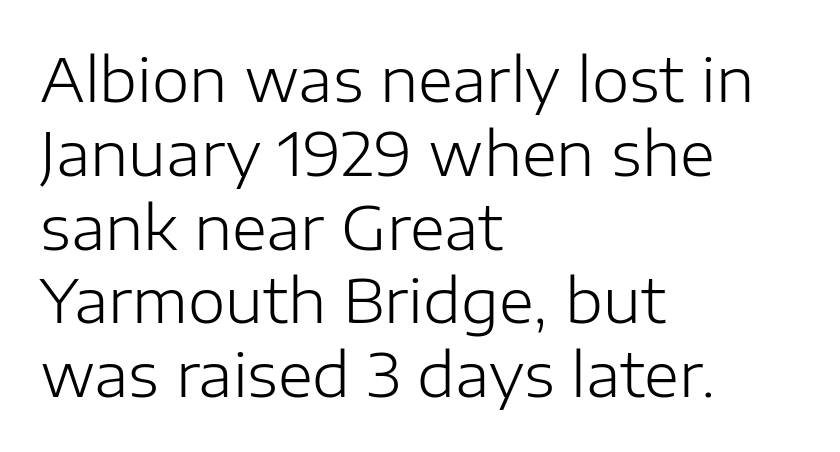
Q: Is the text bold? A: No.
Q: Is the text italic (slanted)? A: No, it is upright.
Q: Is the typeface a serif or a sans-serif typeface? A: Sans-serif.
Q: Is the text underlined? A: No.
Q: How is the paragraph aligned? A: Left-aligned.
Q: Is the spacing between letters normal or unusually wide? A: Normal.
Q: Width (condensed, normal, or wide)? A: Normal.
Q: Stroke contrast? A: Low.
Q: x-height? A: Medium.
Q: Monospaced? A: No.
